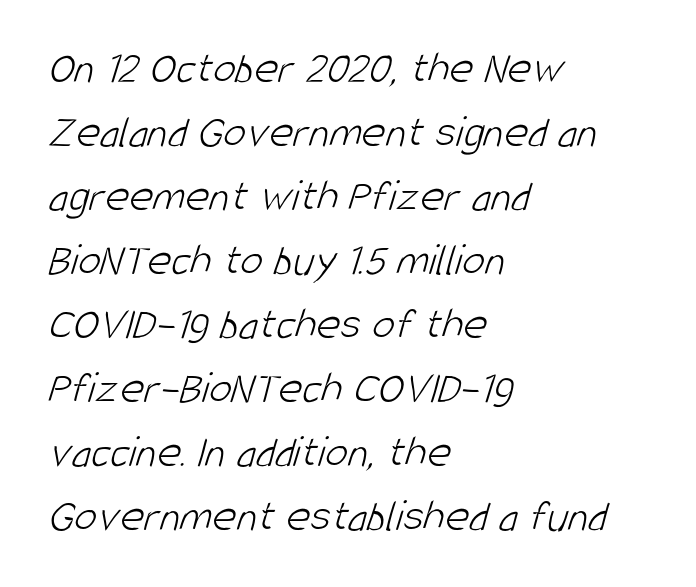
Q: Is the text bold? A: No.
Q: Is the typeface a serif or a sans-serif typeface? A: Sans-serif.
Q: Is the text underlined? A: No.
Q: How is the paragraph aligned? A: Left-aligned.
Q: Is the spacing between letters normal or unusually wide? A: Normal.
Q: Is the spacing between lines tight, normal or loose? A: Normal.
Q: Width (condensed, normal, or wide)? A: Condensed.
Q: Stroke contrast? A: Low.
Q: x-height? A: Large.
Q: Monospaced? A: No.
